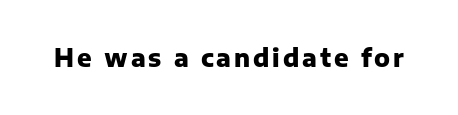
I'd describe the lettering as bold — thick and assertive. Quick note: underline off. It's the straight-up-and-down kind of type.
